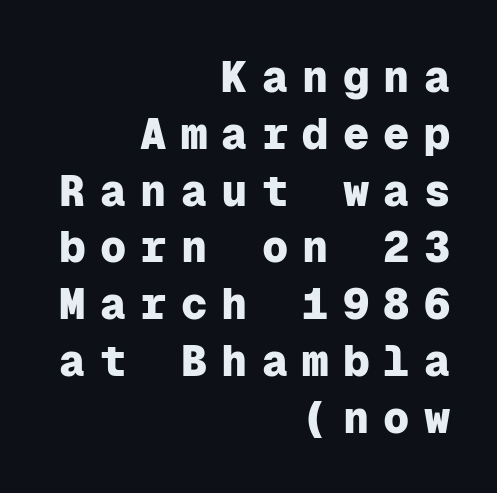
Q: Is the text bold? A: Yes.
Q: Is the text italic (slanted)? A: No, it is upright.
Q: Is the typeface a serif or a sans-serif typeface? A: Sans-serif.
Q: Is the text underlined? A: No.
Q: How is the paragraph aligned? A: Right-aligned.
Q: Is the spacing between letters normal or unusually wide? A: Unusually wide.
Q: Is the spacing between lines tight, normal or loose? A: Normal.
Q: Width (condensed, normal, or wide)? A: Normal.
Q: Stroke contrast? A: Low.
Q: x-height? A: Medium.
Q: Monospaced? A: Yes.
